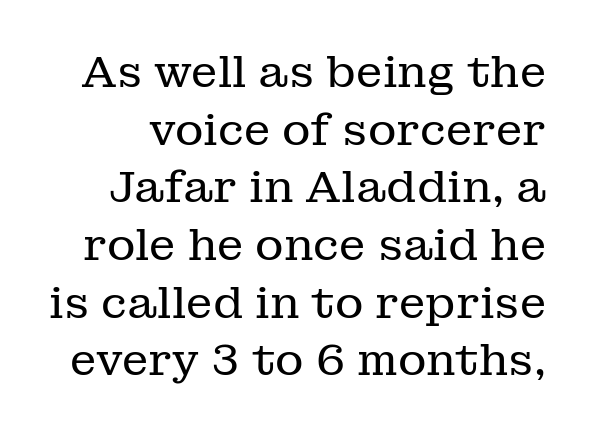
The image shows 44 px regular-weight serif type, upright; set normal line spacing (1.31x), normal letter spacing, not underlined; low stroke contrast and a medium x-height.
